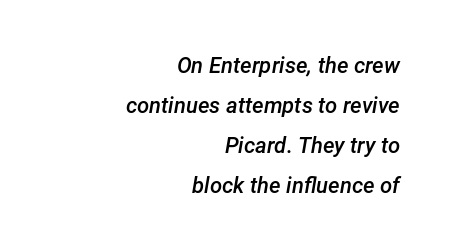
{"italic": "yes", "lean": "right", "slant_degrees": 12, "bold": "semi", "underline": "no", "align": "right", "line_spacing_ratio": 1.82, "letter_spacing": "normal", "letter_spacing_em": 0.0, "glyph_px": 22}
